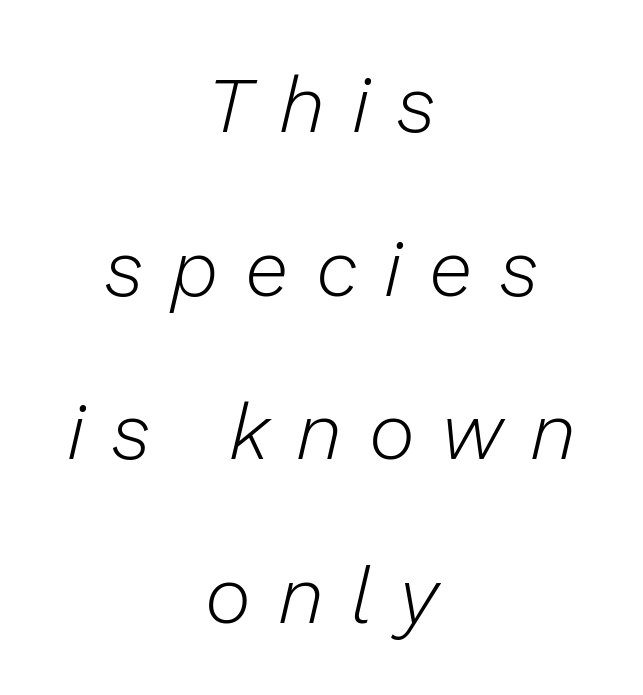
Q: Is the text bold? A: No.
Q: Is the text italic (slanted)? A: Yes, it leans right by about 13 degrees.
Q: Is the text underlined? A: No.
Q: How is the paragraph aligned? A: Centered.
Q: Is the spacing between letters normal or unusually wide? A: Unusually wide.
Q: Is the spacing between lines tight, normal or loose? A: Loose.
Q: Width (condensed, normal, or wide)? A: Normal.
Q: Stroke contrast? A: Low.
Q: x-height? A: Medium.
Q: Monospaced? A: No.
